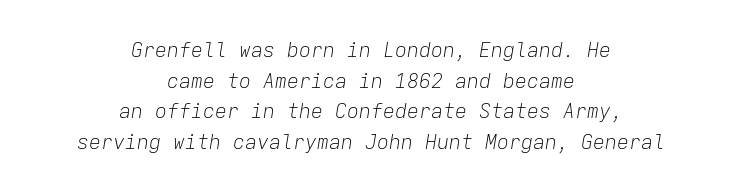
{"italic": "yes", "lean": "right", "slant_degrees": 9, "bold": "no", "underline": "no", "align": "center", "line_spacing": "normal", "line_spacing_ratio": 1.53, "letter_spacing": "normal", "letter_spacing_em": 0.0, "glyph_px": 20}
